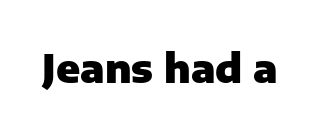
The image shows 39 px heavy sans-serif type, upright; set normal letter spacing, not underlined; low stroke contrast and a medium x-height.
